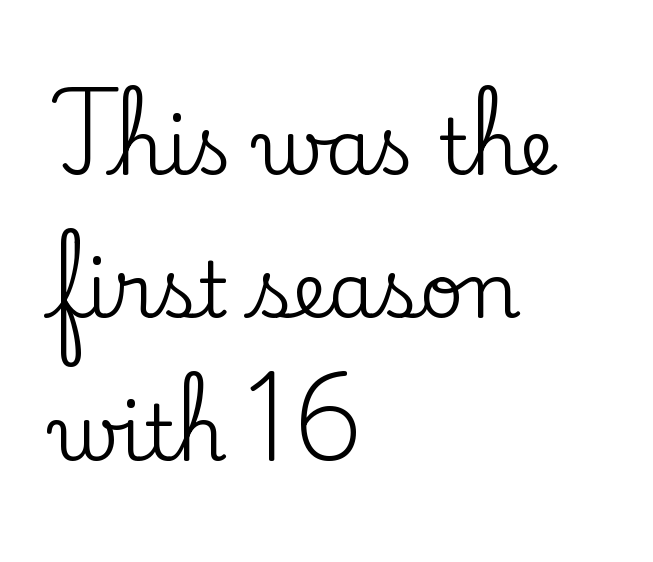
Q: Is the text italic (slanted)? A: No, it is upright.
Q: Is the typeface a serif or a sans-serif typeface? A: Serif.
Q: Is the text underlined? A: No.
Q: How is the paragraph aligned? A: Left-aligned.
Q: Is the spacing between letters normal or unusually wide? A: Normal.
Q: Width (condensed, normal, or wide)? A: Normal.
Q: Stroke contrast? A: Low.
Q: x-height? A: Small.
Q: Monospaced? A: No.
